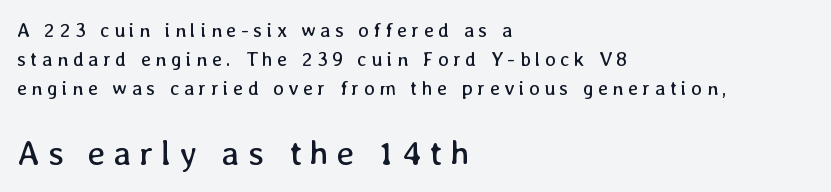
Heaviness? Minimal to ordinary, like unemphasized prose. The passage is arranged the way most books set body copy — flush left. These lines sit exactly where default settings would place them. The baseline area is clear. The passage shown has open, widely tracked lettering throughout.
